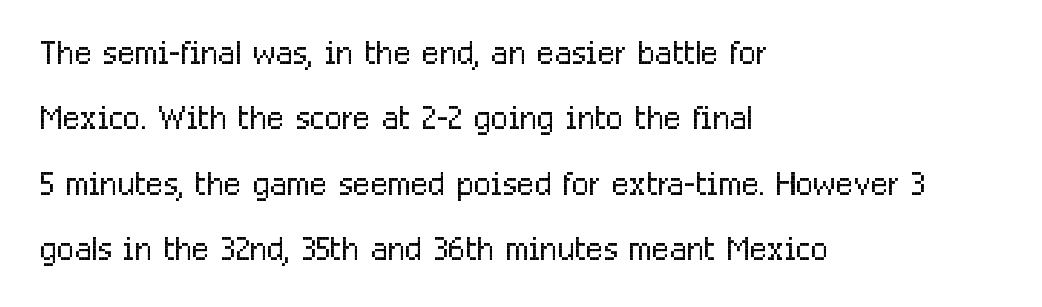
{"serif": "no", "italic": "no", "bold": "no", "weight": "light", "width": "condensed", "stroke_contrast": "low", "x_height": "medium", "monospaced": "no", "underline": "no", "align": "left", "line_spacing": "normal", "line_spacing_ratio": 1.42, "letter_spacing": "normal", "letter_spacing_em": 0.0, "glyph_px": 46}
